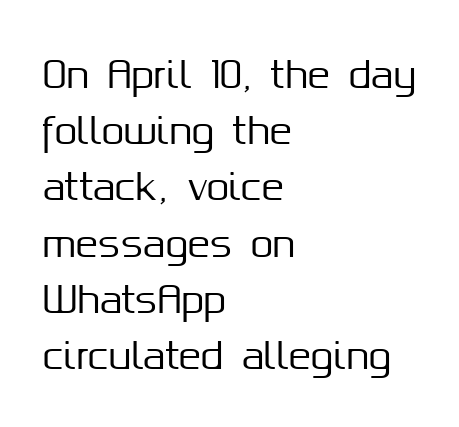
The image shows 37 px sans-serif type, upright; set left-aligned, normal line spacing (1.52x), normal letter spacing, not underlined; medium stroke contrast and a medium x-height.
